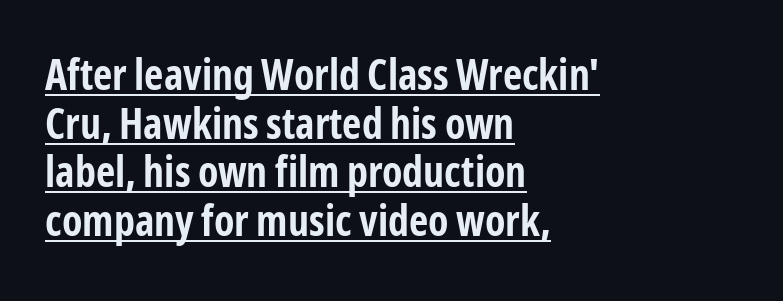
Does the copy run flush right? No — it runs flush left. Every word sits above its own underline. Spacing between characters is what you'd get straight out of the box. Ordinary non-slanted type is in use.
